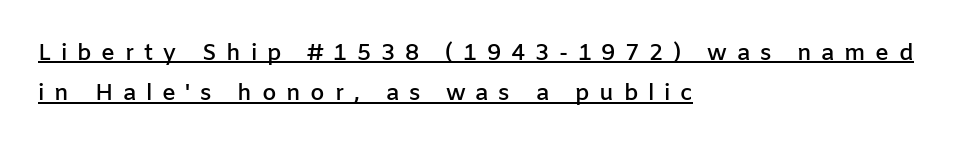
These lines have a slow, spaced-out rhythm from letter to letter. I'd describe the lettering as semibold — firm but not a full bold. The lines are quadded left. Quick note: not italic, upright. Underline: present.
